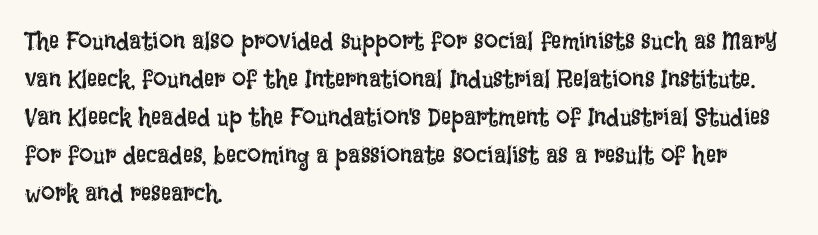
{"italic": "no", "bold": "no", "underline": "no", "align": "left", "line_spacing": "normal", "line_spacing_ratio": 1.52, "letter_spacing": "normal", "letter_spacing_em": 0.0, "glyph_px": 25}
